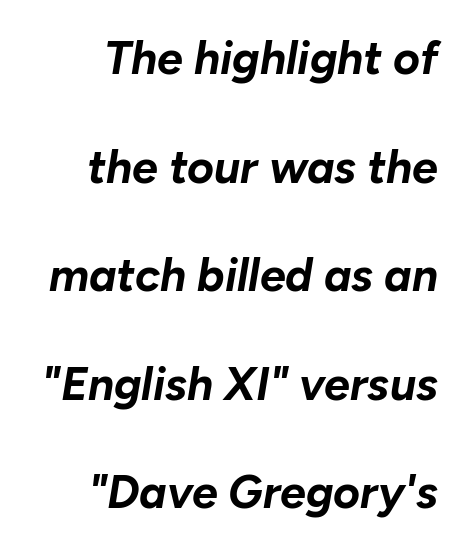
The typesetting leans heavy: a genuine bold. Underline: absent. Here the glyphs are tracked normally, forming tight word shapes. Notice the wide empty band between every row — that's loose leading. Each letter keeps its own natural width here, so spacing adapts to shape. Observe the lean: these are italic letterforms.
